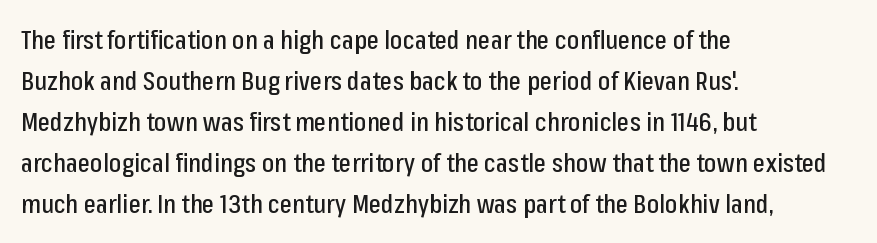
The image shows 26 px text type, upright; set left-aligned, normal line spacing (1.58x), normal letter spacing, not underlined.
